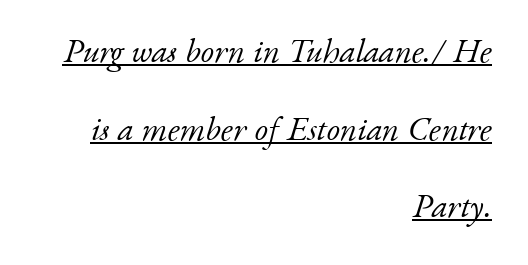
Q: Is the text bold? A: No.
Q: Is the text italic (slanted)? A: Yes, it leans right by about 17 degrees.
Q: Is the typeface a serif or a sans-serif typeface? A: Serif.
Q: Is the text underlined? A: Yes.
Q: How is the paragraph aligned? A: Right-aligned.
Q: Is the spacing between letters normal or unusually wide? A: Normal.
Q: Is the spacing between lines tight, normal or loose? A: Loose.
Q: Width (condensed, normal, or wide)? A: Normal.
Q: Stroke contrast? A: Low.
Q: x-height? A: Small.
Q: Monospaced? A: No.
